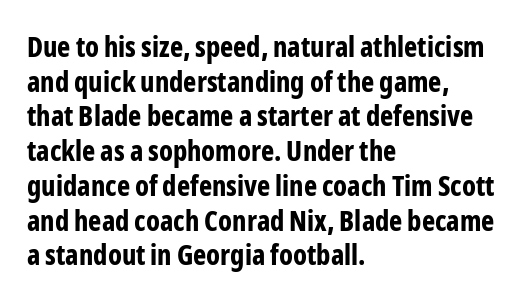
The image shows 28 px bold, condensed sans-serif type, upright; set left-aligned, line spacing 1.24x, normal letter spacing, not underlined; low stroke contrast and a medium x-height.
